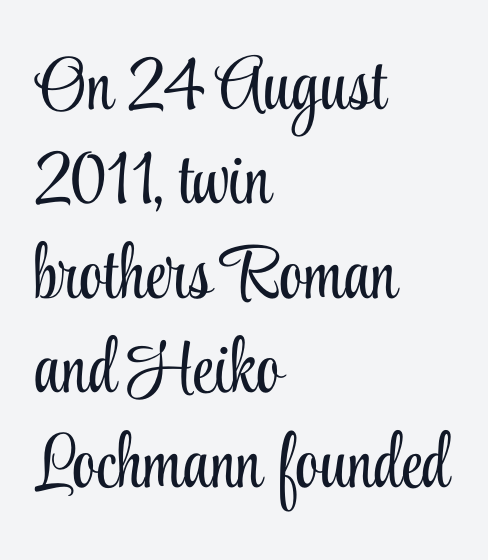
{"serif": "yes", "bold": "no", "weight": "light", "width": "condensed", "stroke_contrast": "low", "x_height": "small", "monospaced": "no", "underline": "no", "align": "left", "line_spacing": "normal", "line_spacing_ratio": 1.26, "letter_spacing": "normal", "letter_spacing_em": 0.0, "glyph_px": 75}
